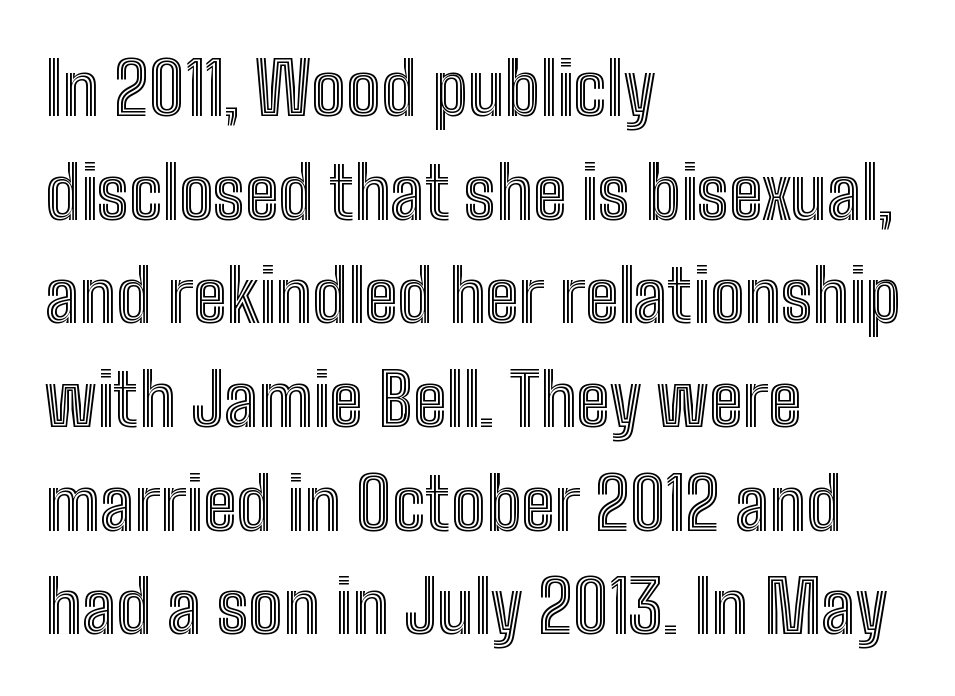
Does the copy run flush right? No — it runs flush left. One glance says typical: line gaps are just what's usual. The face used here is rendered with its standard letterfit. Honestly, there is no underline to notice here at all. A typesetter would call this proportional, since set widths differ per character. Posture: straight, roman, zero tilt.
